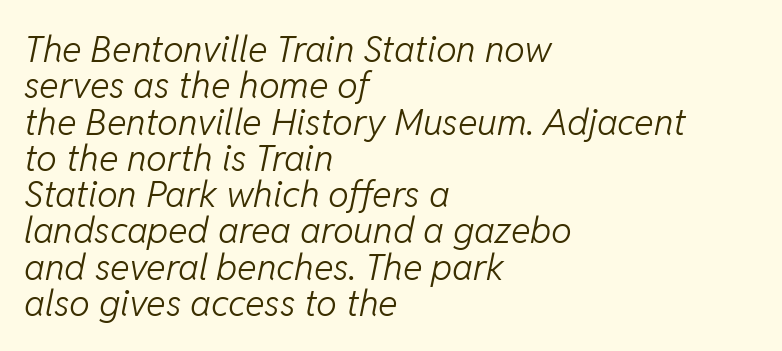
{"italic": "yes", "lean": "right", "slant_degrees": 11, "bold": "no", "weight": "light", "width": "normal", "stroke_contrast": "low", "x_height": "medium", "monospaced": "no", "underline": "no", "align": "left", "line_spacing": "tight", "line_spacing_ratio": 0.98, "letter_spacing": "normal", "letter_spacing_em": 0.0, "glyph_px": 37}
